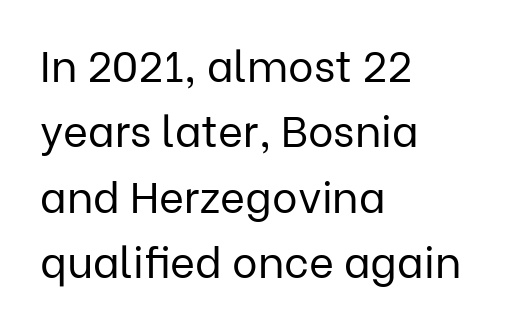
{"serif": "no", "italic": "no", "bold": "no", "weight": "regular", "width": "normal", "stroke_contrast": "low", "x_height": "medium", "monospaced": "no", "underline": "no", "align": "left", "line_spacing": "normal", "line_spacing_ratio": 1.52, "letter_spacing": "normal", "letter_spacing_em": 0.0, "glyph_px": 43}
